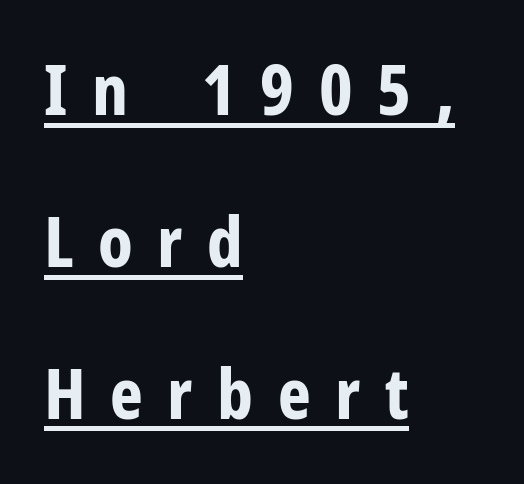
Q: Is the text bold? A: Yes.
Q: Is the text italic (slanted)? A: No, it is upright.
Q: Is the typeface a serif or a sans-serif typeface? A: Sans-serif.
Q: Is the text underlined? A: Yes.
Q: How is the paragraph aligned? A: Left-aligned.
Q: Is the spacing between letters normal or unusually wide? A: Unusually wide.
Q: Is the spacing between lines tight, normal or loose? A: Loose.
Q: Width (condensed, normal, or wide)? A: Condensed.
Q: Stroke contrast? A: Low.
Q: x-height? A: Medium.
Q: Monospaced? A: No.
